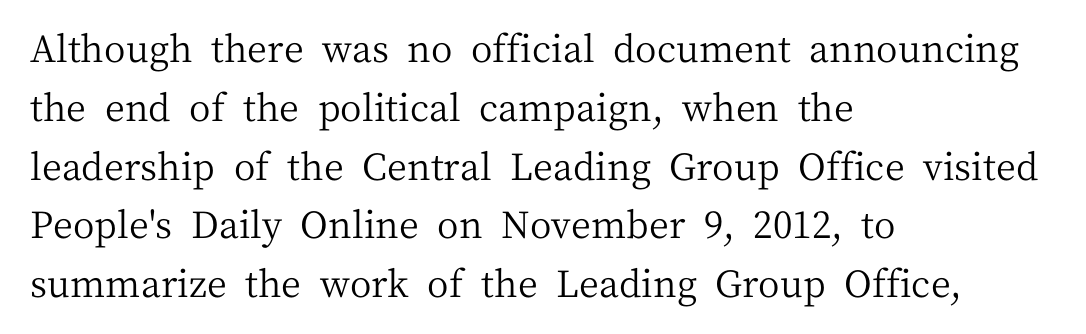
The image shows 37 px regular-weight serif type, upright; set left-aligned, normal line spacing (1.59x), normal letter spacing, not underlined; medium stroke contrast and a medium x-height.
